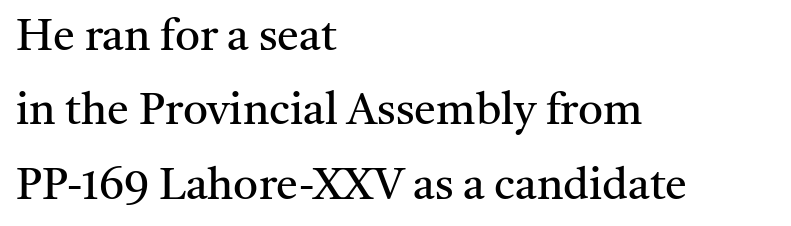
The image shows 44 px regular-weight serif type, upright; set left-aligned, normal line spacing (1.69x), normal letter spacing, not underlined; medium stroke contrast and a medium x-height.
